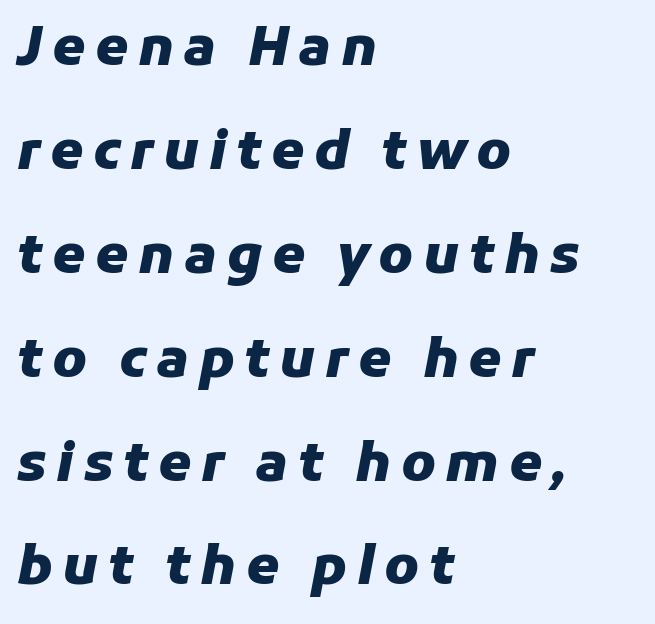
{"italic": "yes", "lean": "right", "slant_degrees": 11, "bold": "yes", "weight": "heavy", "width": "normal", "stroke_contrast": "low", "x_height": "medium", "monospaced": "no", "underline": "no", "align": "left", "line_spacing": "loose", "line_spacing_ratio": 1.96, "glyph_px": 53}
